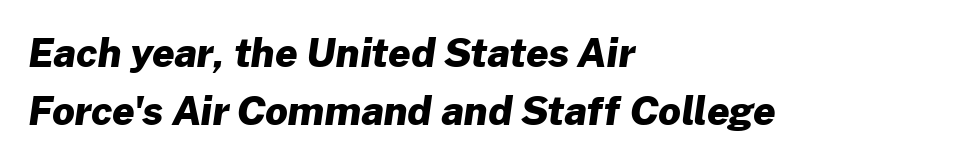
Q: Is the text bold? A: Yes.
Q: Is the typeface a serif or a sans-serif typeface? A: Sans-serif.
Q: Is the text underlined? A: No.
Q: How is the paragraph aligned? A: Left-aligned.
Q: Is the spacing between letters normal or unusually wide? A: Normal.
Q: Is the spacing between lines tight, normal or loose? A: Normal.
Q: Width (condensed, normal, or wide)? A: Normal.
Q: Stroke contrast? A: Low.
Q: x-height? A: Medium.
Q: Monospaced? A: No.
